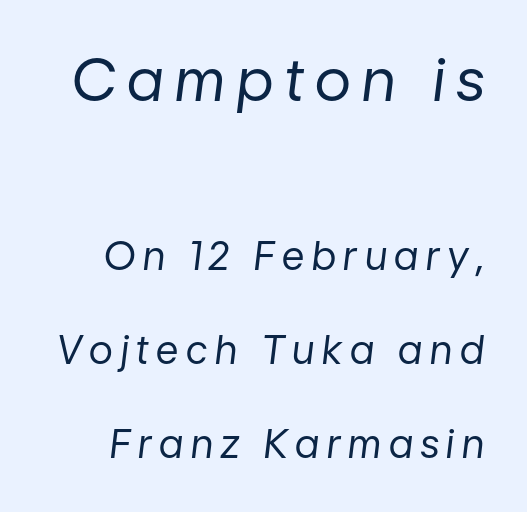
Widely set lines give the paragraph a tall, airy silhouette. This rendering features lettering with no underline. Proportional: the letters do not fall into vertical columns. This reads as an unemphasized weight, regular at the heaviest. Here the glyphs are tracked loosely, breaking word shapes into spaced letters.
